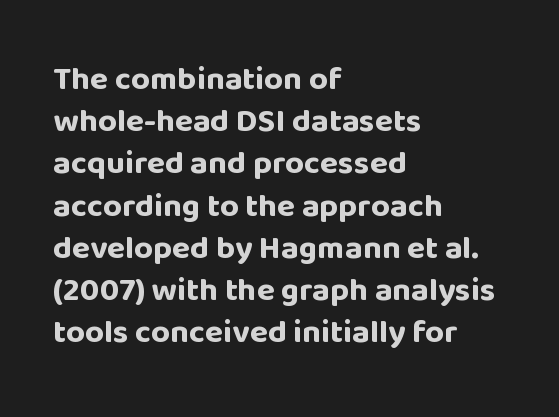
The image shows 33 px bold sans-serif type, upright; set left-aligned, normal line spacing (1.28x), normal letter spacing, not underlined; low stroke contrast and a large x-height.
